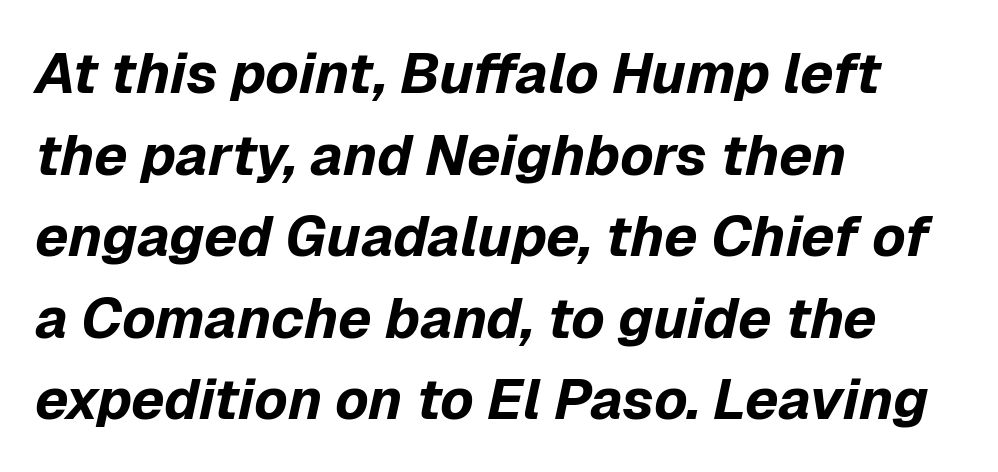
Q: Is the text bold? A: Yes.
Q: Is the text italic (slanted)? A: Yes, it leans right by about 12 degrees.
Q: Is the text underlined? A: No.
Q: How is the paragraph aligned? A: Left-aligned.
Q: Is the spacing between letters normal or unusually wide? A: Normal.
Q: Is the spacing between lines tight, normal or loose? A: Normal.
Q: Width (condensed, normal, or wide)? A: Normal.
Q: Stroke contrast? A: Low.
Q: x-height? A: Medium.
Q: Monospaced? A: No.
